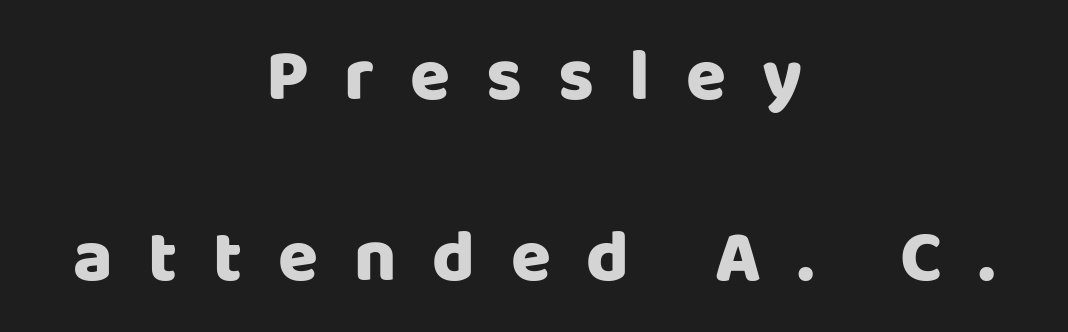
{"serif": "no", "italic": "no", "width": "normal", "stroke_contrast": "low", "x_height": "large", "monospaced": "no", "underline": "no", "align": "center", "line_spacing": "loose", "line_spacing_ratio": 2.48, "letter_spacing": "wide", "letter_spacing_em": 0.49, "glyph_px": 73}
